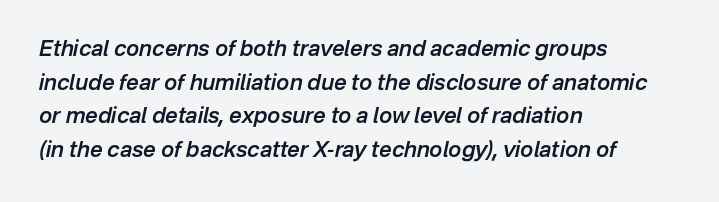
{"italic": "yes", "lean": "right", "slant_degrees": 12, "bold": "semi", "underline": "no", "align": "left", "line_spacing": "normal", "line_spacing_ratio": 1.53, "letter_spacing": "normal", "letter_spacing_em": 0.0, "glyph_px": 22}
